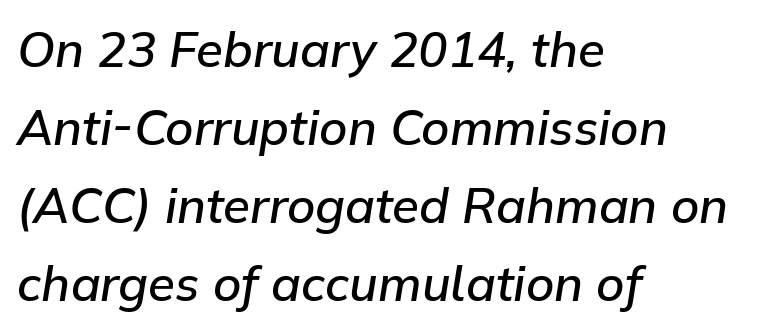
Q: Is the text bold? A: Semi-bold.
Q: Is the text italic (slanted)? A: Yes, it leans right by about 9 degrees.
Q: Is the text underlined? A: No.
Q: How is the paragraph aligned? A: Left-aligned.
Q: Is the spacing between letters normal or unusually wide? A: Normal.
Q: Is the spacing between lines tight, normal or loose? A: Normal.
Q: Width (condensed, normal, or wide)? A: Normal.
Q: Stroke contrast? A: Low.
Q: x-height? A: Medium.
Q: Monospaced? A: No.
